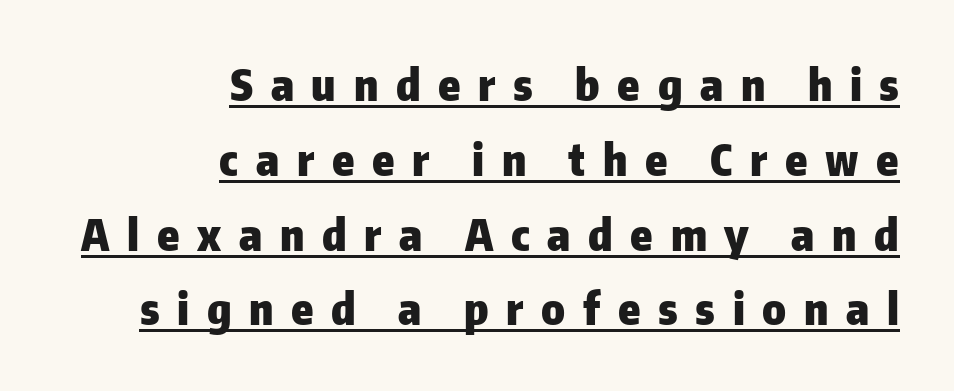
{"serif": "no", "italic": "no", "bold": "yes", "weight": "heavy", "width": "normal", "stroke_contrast": "low", "x_height": "medium", "monospaced": "no", "underline": "yes", "align": "right", "line_spacing": "normal", "line_spacing_ratio": 1.7, "letter_spacing": "wide", "letter_spacing_em": 0.4, "glyph_px": 44}
